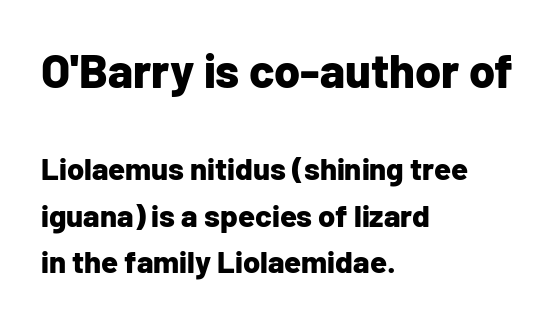
Q: Is the text bold? A: Yes.
Q: Is the text italic (slanted)? A: No, it is upright.
Q: Is the typeface a serif or a sans-serif typeface? A: Sans-serif.
Q: Is the text underlined? A: No.
Q: How is the paragraph aligned? A: Left-aligned.
Q: Is the spacing between letters normal or unusually wide? A: Normal.
Q: Is the spacing between lines tight, normal or loose? A: Normal.
Q: Which block of text is set in a larger size, the first (top) or the second (bottom)? A: The first (top) one.
Q: Width (condensed, normal, or wide)? A: Normal.
Q: Stroke contrast? A: Low.
Q: x-height? A: Medium.
Q: Monospaced? A: No.
